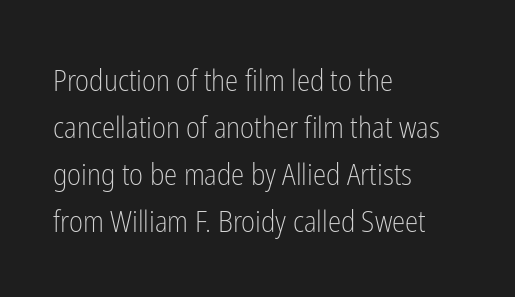
{"serif": "no", "italic": "no", "bold": "no", "weight": "light", "width": "condensed", "stroke_contrast": "low", "x_height": "medium", "monospaced": "no", "underline": "no", "align": "left", "line_spacing": "normal", "line_spacing_ratio": 1.57, "letter_spacing": "normal", "letter_spacing_em": 0.0, "glyph_px": 30}
